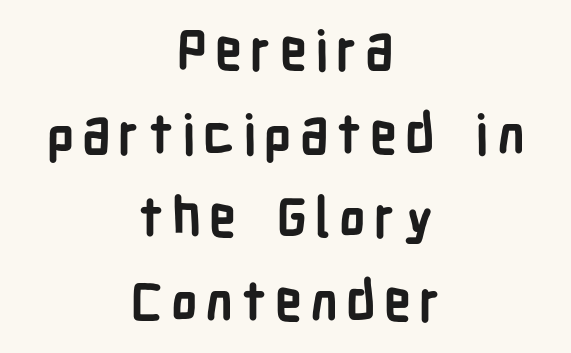
In terms of letterform style, serifs are entirely absent. A typesetter would call this proportional, since set widths differ per character. Successive baselines arrive at the customary interval. Pretty heavy lettering here — definitely bold. Reading down the block, each line starts at a different indent, mirrored at its end. A typesetter would mark this as roman, not italic.
